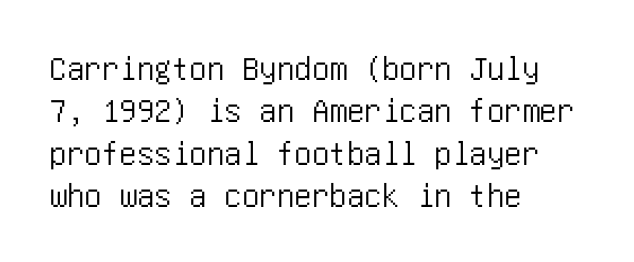
The image shows 35 px condensed sans-serif type, upright; set left-aligned, line spacing 1.21x, normal letter spacing, not underlined; low stroke contrast and a large x-height.
